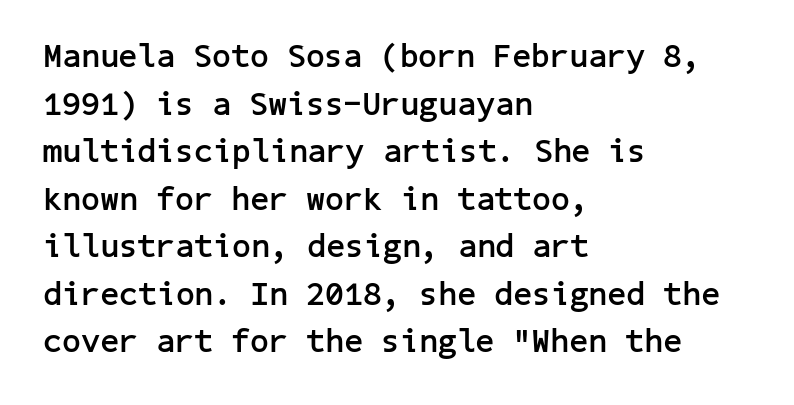
The image shows 33 px semibold sans-serif type, upright; set left-aligned, normal line spacing (1.44x), normal letter spacing, not underlined; low stroke contrast and a medium x-height.
